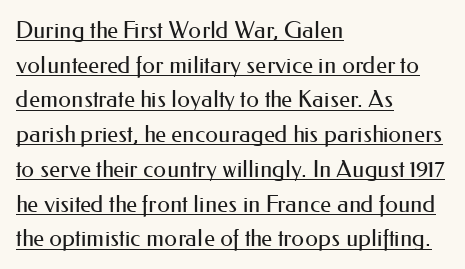
{"italic": "no", "bold": "no", "underline": "yes", "align": "left", "line_spacing": "normal", "line_spacing_ratio": 1.51, "letter_spacing": "normal", "letter_spacing_em": 0.0, "glyph_px": 23}
